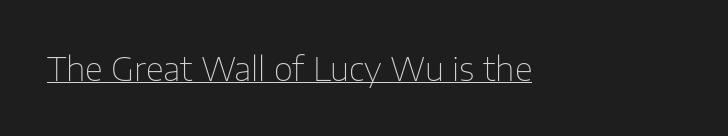
Inter-character spacing is left at the font's built-in metrics. This sample uses an upright cut, with every glyph sitting square on the baseline. Does a line run under the words? Yes, clearly. Does the type have serifs? No, each stem ends abruptly. Heft: none added — not bold.
